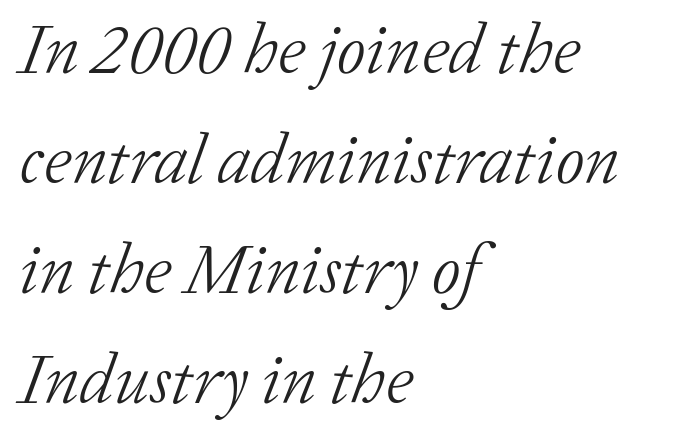
Q: Is the text bold? A: No.
Q: Is the text italic (slanted)? A: Yes, it leans right by about 20 degrees.
Q: Is the typeface a serif or a sans-serif typeface? A: Serif.
Q: Is the text underlined? A: No.
Q: How is the paragraph aligned? A: Left-aligned.
Q: Is the spacing between letters normal or unusually wide? A: Normal.
Q: Is the spacing between lines tight, normal or loose? A: Normal.
Q: Width (condensed, normal, or wide)? A: Normal.
Q: Stroke contrast? A: Low.
Q: x-height? A: Medium.
Q: Monospaced? A: No.
